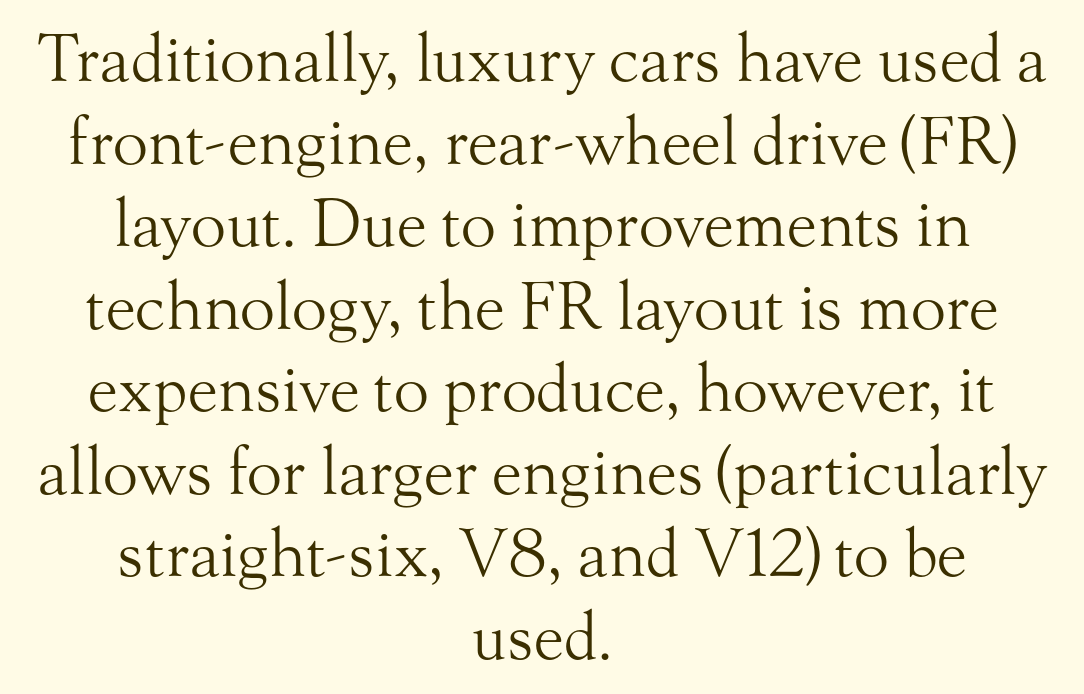
A typesetter would label this face a serif. Each stroke keeps to a modest, everyday thickness or less. Successive baselines arrive at the customary interval. Casual observation: everything's sitting right in the middle. Nobody touched the tracking dial on this one. The space directly below the letters is spotless.
